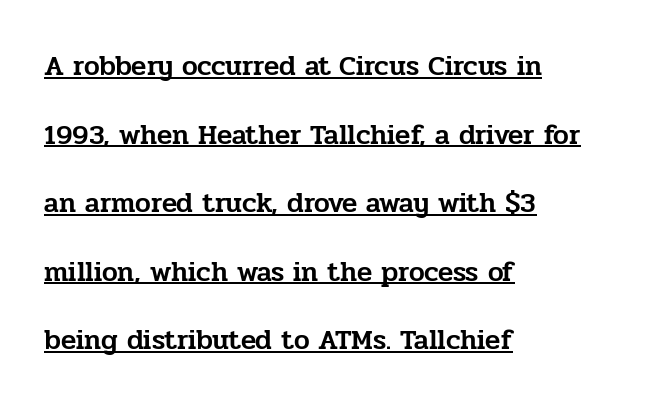
Q: Is the text italic (slanted)? A: No, it is upright.
Q: Is the typeface a serif or a sans-serif typeface? A: Serif.
Q: Is the text underlined? A: Yes.
Q: How is the paragraph aligned? A: Left-aligned.
Q: Is the spacing between letters normal or unusually wide? A: Normal.
Q: Is the spacing between lines tight, normal or loose? A: Loose.
Q: Width (condensed, normal, or wide)? A: Normal.
Q: Stroke contrast? A: Low.
Q: x-height? A: Medium.
Q: Monospaced? A: No.
